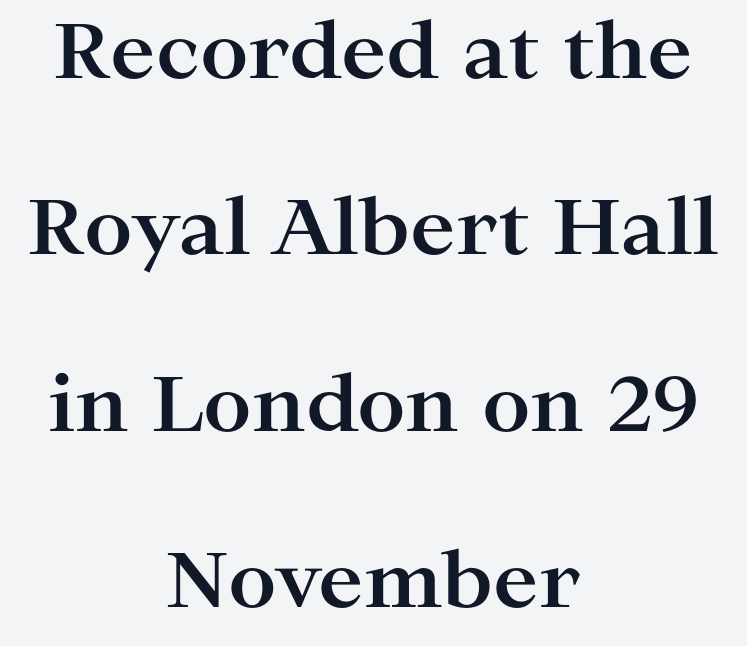
Q: Is the text bold? A: Yes.
Q: Is the text italic (slanted)? A: No, it is upright.
Q: Is the typeface a serif or a sans-serif typeface? A: Serif.
Q: Is the text underlined? A: No.
Q: How is the paragraph aligned? A: Centered.
Q: Is the spacing between letters normal or unusually wide? A: Normal.
Q: Is the spacing between lines tight, normal or loose? A: Loose.
Q: Width (condensed, normal, or wide)? A: Wide.
Q: Stroke contrast? A: High.
Q: x-height? A: Medium.
Q: Monospaced? A: No.
